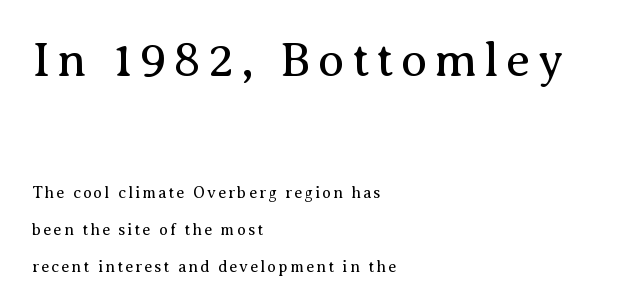
The image shows 49 px regular-weight serif type, upright; set left-aligned, loose line spacing (2.29x), not underlined; the first (top) block is 3.06x larger; medium stroke contrast and a medium x-height.
